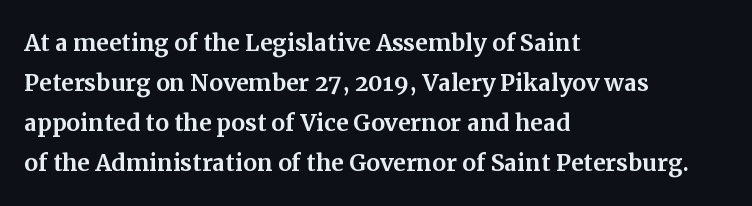
The image shows 31 px serif type, upright; set left-aligned, normal line spacing (1.29x), normal letter spacing, not underlined; medium stroke contrast and a medium x-height.
